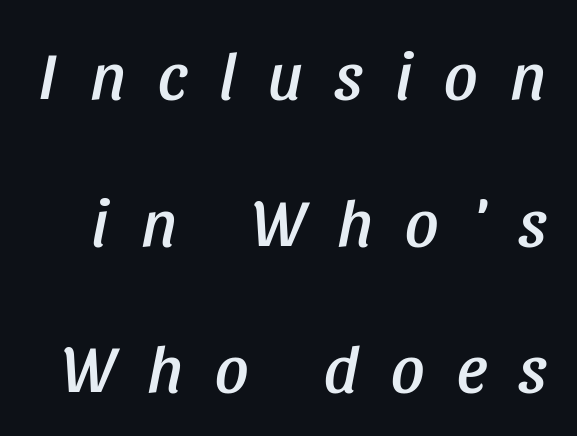
The image shows 66 px condensed type, italic (leaning right); set loose line spacing (2.22x), unusually wide letter spacing (+0.49 em), not underlined; low stroke contrast and a large x-height.
